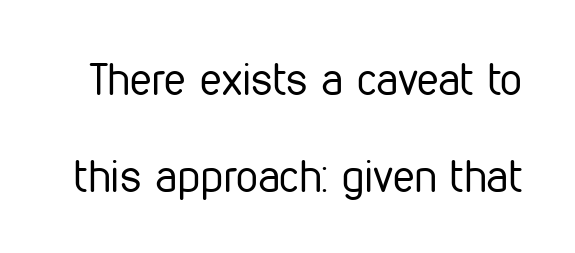
Q: Is the text bold? A: No.
Q: Is the text italic (slanted)? A: No, it is upright.
Q: Is the typeface a serif or a sans-serif typeface? A: Sans-serif.
Q: Is the text underlined? A: No.
Q: Is the spacing between letters normal or unusually wide? A: Normal.
Q: Is the spacing between lines tight, normal or loose? A: Loose.
Q: Width (condensed, normal, or wide)? A: Condensed.
Q: Stroke contrast? A: Low.
Q: x-height? A: Medium.
Q: Monospaced? A: No.
